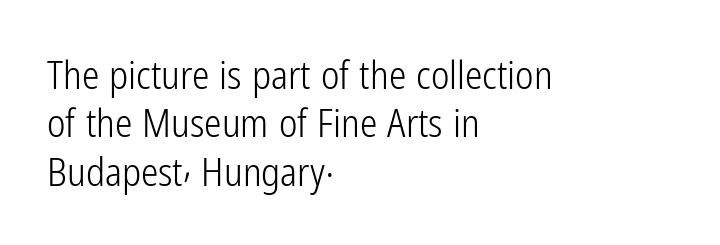
{"serif": "no", "italic": "no", "bold": "no", "weight": "light", "width": "condensed", "stroke_contrast": "low", "x_height": "medium", "monospaced": "no", "underline": "no", "align": "left", "line_spacing_ratio": 1.24, "letter_spacing": "normal", "letter_spacing_em": 0.0, "glyph_px": 39}
